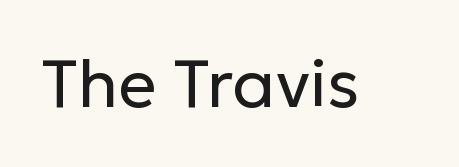
In terms of letterform style, serifs are entirely absent. You could call the tracking neutral — neither tight nor loose. The face looks like a standard text weight, possibly lighter. This sample uses an upright cut, with every glyph sitting square on the baseline. The string is rendered with underlining switched off. Note the varied advance widths — an 'i' is clearly narrower than an 'm'.
